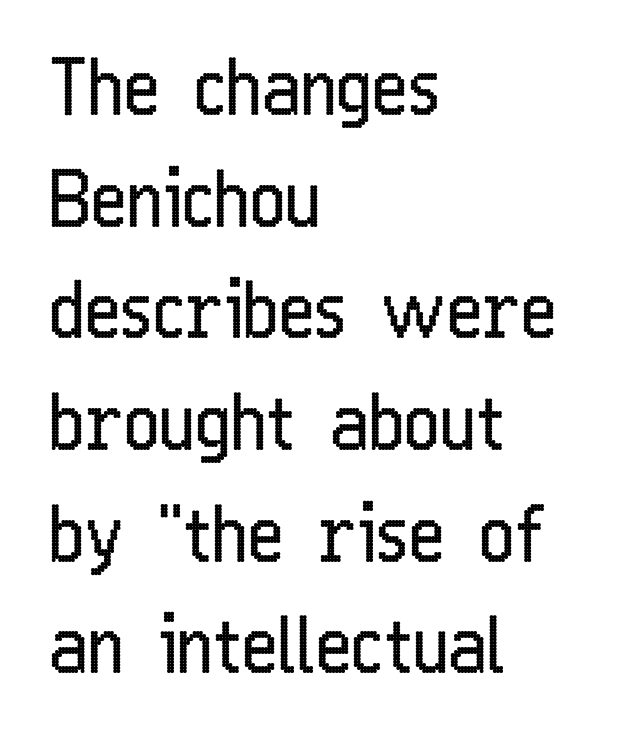
The image shows 77 px regular-weight, condensed sans-serif type, upright; set left-aligned, normal line spacing (1.45x), normal letter spacing, not underlined; low stroke contrast and a medium x-height.
